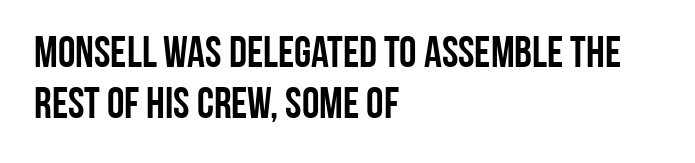
The image shows 44 px condensed sans-serif type, upright; set left-aligned, tight line spacing (1.15x), normal letter spacing, not underlined; low stroke contrast and a large x-height.
